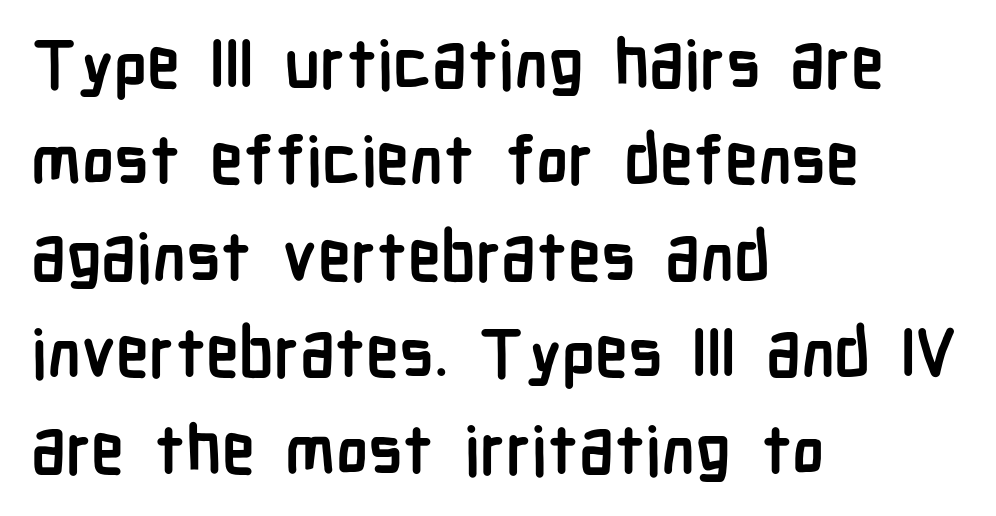
The image shows 67 px semibold, condensed sans-serif type, upright; set left-aligned, normal line spacing (1.44x), normal letter spacing, not underlined; low stroke contrast and a medium x-height.
